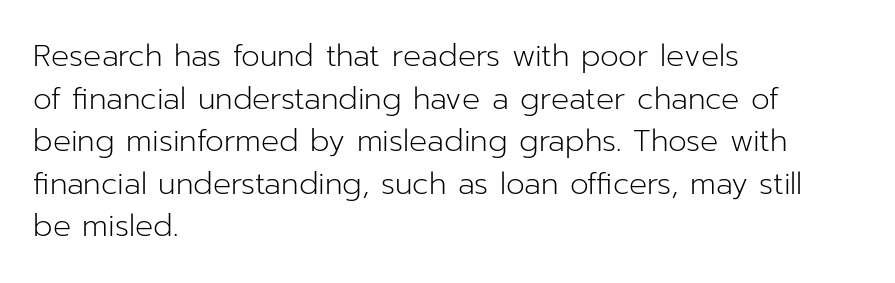
Q: Is the text bold? A: No.
Q: Is the text italic (slanted)? A: No, it is upright.
Q: Is the typeface a serif or a sans-serif typeface? A: Sans-serif.
Q: Is the text underlined? A: No.
Q: How is the paragraph aligned? A: Left-aligned.
Q: Is the spacing between letters normal or unusually wide? A: Normal.
Q: Is the spacing between lines tight, normal or loose? A: Normal.
Q: Width (condensed, normal, or wide)? A: Normal.
Q: Stroke contrast? A: Low.
Q: x-height? A: Medium.
Q: Monospaced? A: No.
